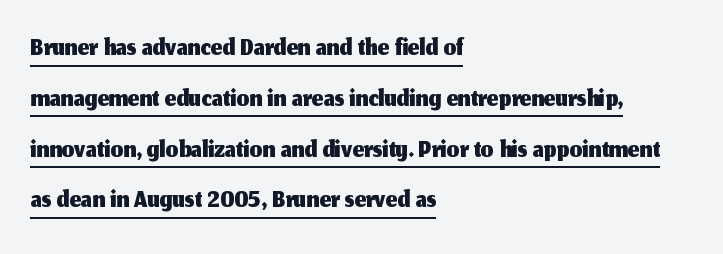
The image shows 40 px sans-serif type, upright; set left-aligned, normal line spacing (1.27x), normal letter spacing, underlined; medium stroke contrast and a medium x-height.
